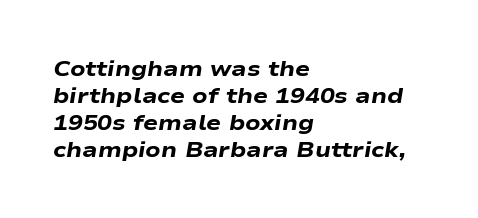
Horizontally, the lines are justified to the leading edge only. The strokes are fattened all the way to bold. Words appear dense and cohesive because spacing is normal. Each row of text sits above clean, open space. Rendered with sloped, italic letterforms.
